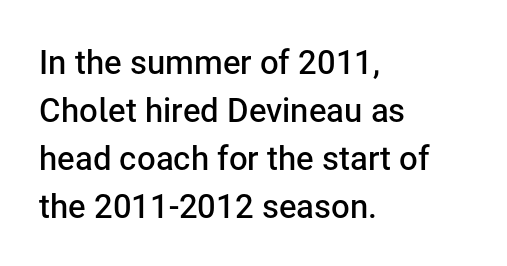
{"serif": "no", "italic": "no", "bold": "semi", "weight": "semibold", "width": "normal", "stroke_contrast": "low", "x_height": "medium", "monospaced": "no", "underline": "no", "align": "left", "line_spacing": "normal", "line_spacing_ratio": 1.45, "letter_spacing": "normal", "letter_spacing_em": 0.0, "glyph_px": 33}
